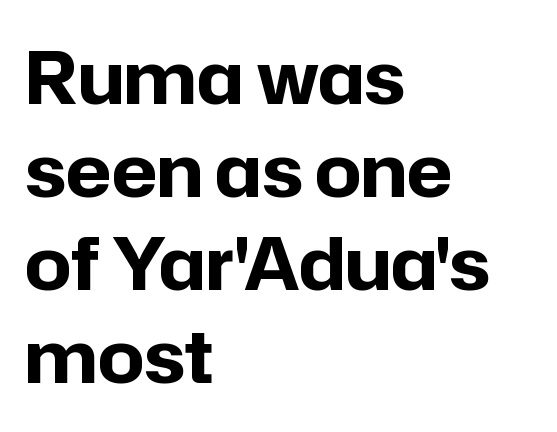
{"serif": "no", "italic": "no", "bold": "yes", "weight": "bold", "width": "normal", "stroke_contrast": "low", "x_height": "medium", "monospaced": "no", "underline": "no", "align": "left", "line_spacing": "normal", "line_spacing_ratio": 1.29, "letter_spacing": "normal", "letter_spacing_em": 0.0, "glyph_px": 72}
